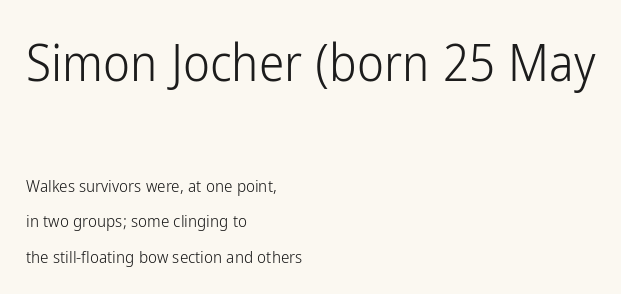
Visually the block forms a straight wall on the left and a jagged coastline on the right. Character size in the leading block exceeds that of the trailing block. The designer went with a sans here, leaving each stem footless. Looks like regular typesetting: each glyph gets only the width it needs.
